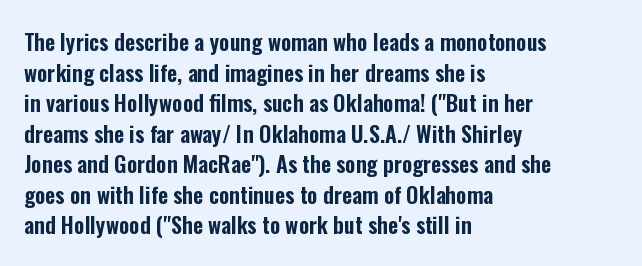
If you drew a line through each stem, it would be perfectly vertical. Honestly, the letter spacing is just normal — you wouldn't notice it. The words here are not underlined. Notice how the passage keeps a crisp vertical edge on the left only. Interline gaps are of average width in this sample.
